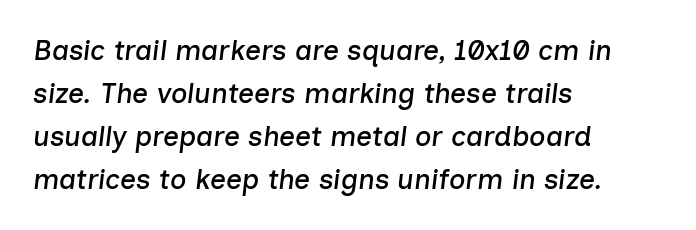
Q: Is the text italic (slanted)? A: Yes, it leans right by about 7 degrees.
Q: Is the text underlined? A: No.
Q: How is the paragraph aligned? A: Left-aligned.
Q: Is the spacing between letters normal or unusually wide? A: Normal.
Q: Is the spacing between lines tight, normal or loose? A: Normal.
Q: Width (condensed, normal, or wide)? A: Normal.
Q: Stroke contrast? A: Low.
Q: x-height? A: Medium.
Q: Monospaced? A: No.
